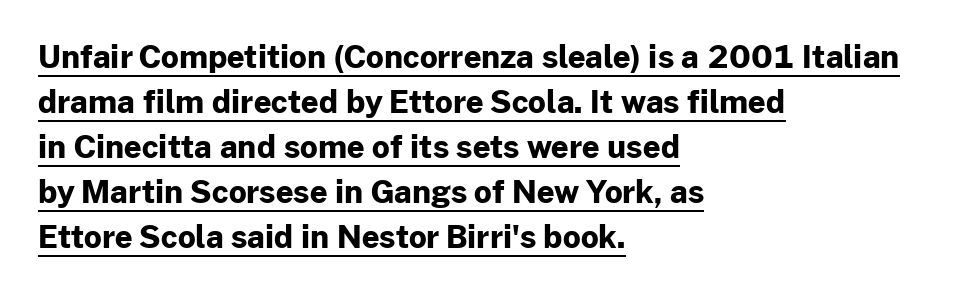
Here the glyphs are tracked normally, forming tight word shapes. Is there much room between lines? A standard amount, neither cramped nor airy. I'd describe the lettering as bold — thick and assertive. The letters carry no serifs — their stems end cleanly without finishing strokes. Each line starts at the same left margin while the right side varies.
